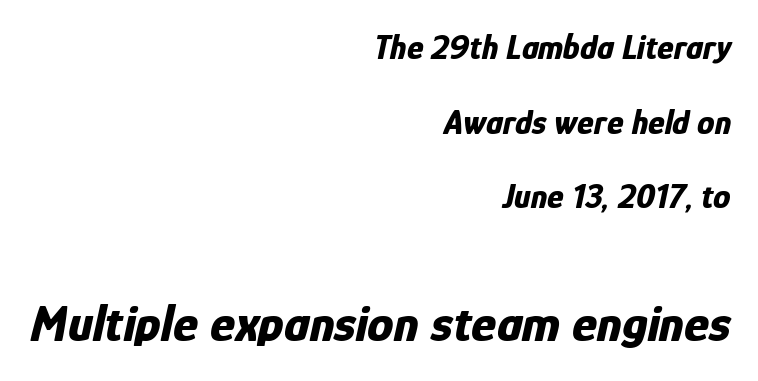
{"italic": "yes", "lean": "right", "slant_degrees": 12, "bold": "yes", "weight": "bold", "width": "condensed", "stroke_contrast": "low", "x_height": "medium", "monospaced": "no", "underline": "no", "align": "right", "line_spacing": "loose", "line_spacing_ratio": 2.13, "letter_spacing": "normal", "letter_spacing_em": 0.0, "larger_block": "second", "size_ratio": 1.51, "glyph_px": 53}
